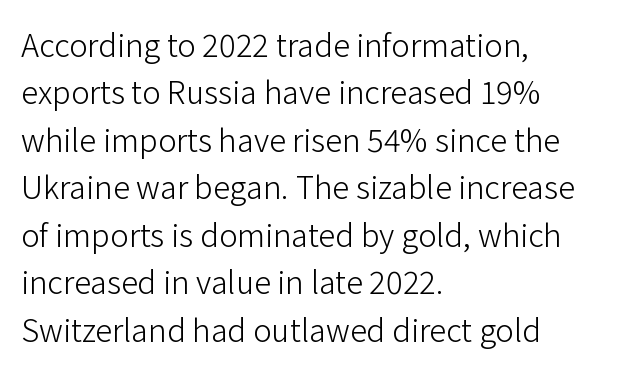
The image shows 31 px light sans-serif type, upright; set left-aligned, normal line spacing (1.53x), normal letter spacing, not underlined; low stroke contrast and a medium x-height.
